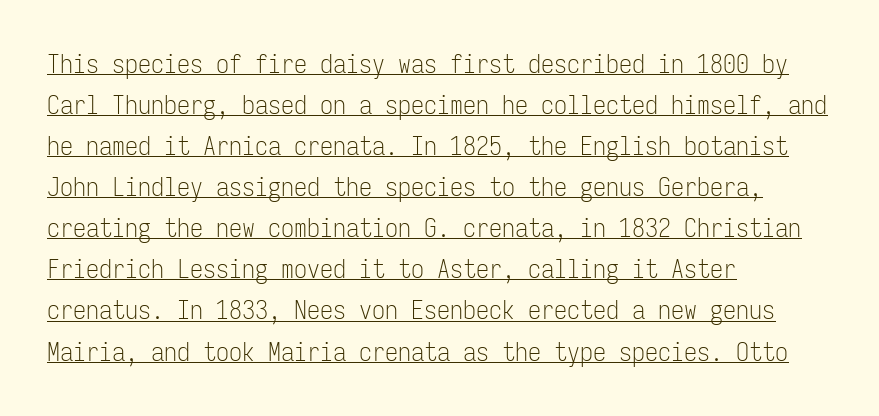
The lines sit at an ordinary, default distance from one another. In designer terms, the underline attribute is active on this setting. The type is set solid horizontally, with unmodified tracking. These lines were composed using upright roman letters. A classic flush-left, rag-right setting is used for this passage.
